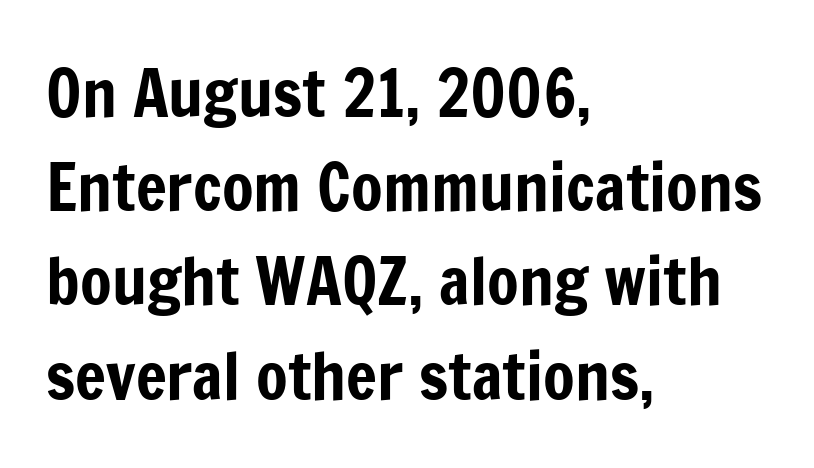
Q: Is the text italic (slanted)? A: No, it is upright.
Q: Is the typeface a serif or a sans-serif typeface? A: Sans-serif.
Q: Is the text underlined? A: No.
Q: How is the paragraph aligned? A: Left-aligned.
Q: Is the spacing between letters normal or unusually wide? A: Normal.
Q: Is the spacing between lines tight, normal or loose? A: Normal.
Q: Width (condensed, normal, or wide)? A: Condensed.
Q: Stroke contrast? A: Low.
Q: x-height? A: Medium.
Q: Monospaced? A: No.
